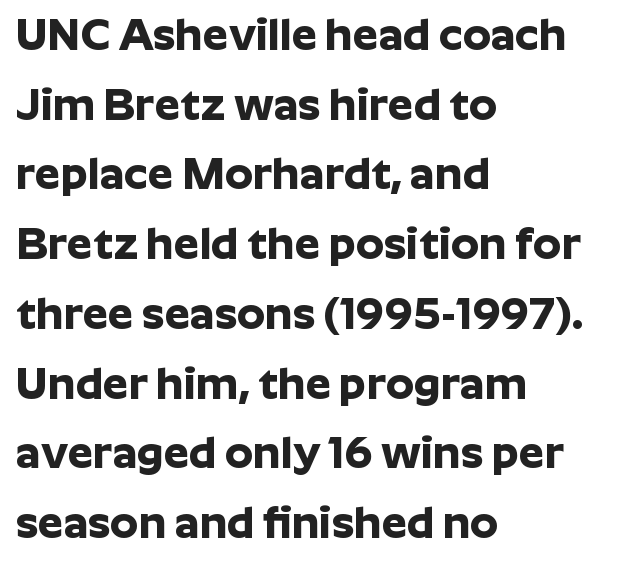
The image shows 45 px bold sans-serif type, upright; set left-aligned, normal line spacing (1.55x), normal letter spacing, not underlined; low stroke contrast and a medium x-height.
